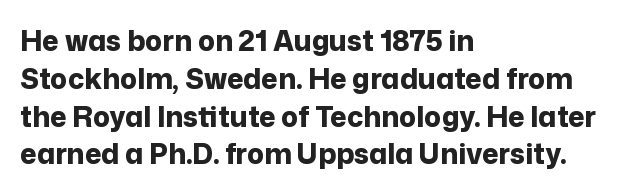
Q: Is the text bold? A: Yes.
Q: Is the text italic (slanted)? A: No, it is upright.
Q: Is the typeface a serif or a sans-serif typeface? A: Sans-serif.
Q: Is the text underlined? A: No.
Q: How is the paragraph aligned? A: Left-aligned.
Q: Is the spacing between letters normal or unusually wide? A: Normal.
Q: Is the spacing between lines tight, normal or loose? A: Normal.
Q: Width (condensed, normal, or wide)? A: Normal.
Q: Stroke contrast? A: Low.
Q: x-height? A: Medium.
Q: Monospaced? A: No.
